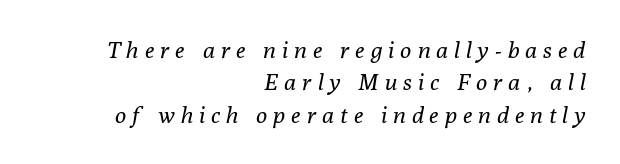
Quick note: interline space is typical. The letterforms sit at book weight or below. The whole block is typeset with a tilt. The specimen omits any rule beneath the text block's lines. Caption: expanded tracking, letters set apart. Reading down the block, your eye finds every line finishing at a fixed right position.
